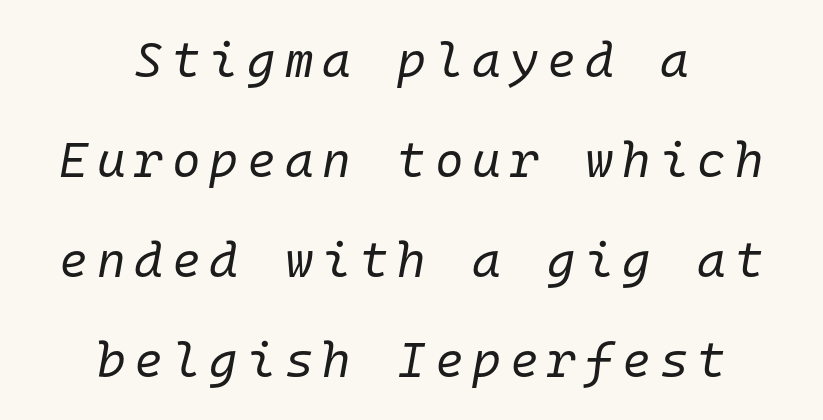
Looking at the ascenders, they clearly lean. Short and long lines alike share a common midpoint. Regarding leading, the lines here are spaced well apart. Glance below the letters and you will spot only blank space. Is this a fixed-width face? Yes — each glyph sits in an identical cell. The strokes are not fattened; the text isn't bold.
